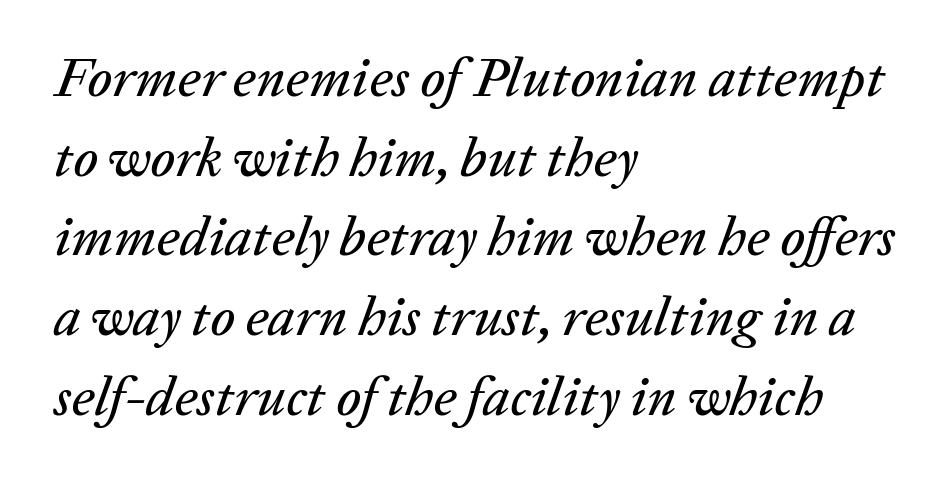
{"italic": "yes", "lean": "right", "slant_degrees": 20, "width": "normal", "stroke_contrast": "low", "x_height": "medium", "monospaced": "no", "underline": "no", "align": "left", "line_spacing": "normal", "line_spacing_ratio": 1.45, "letter_spacing": "normal", "letter_spacing_em": 0.0, "glyph_px": 55}
